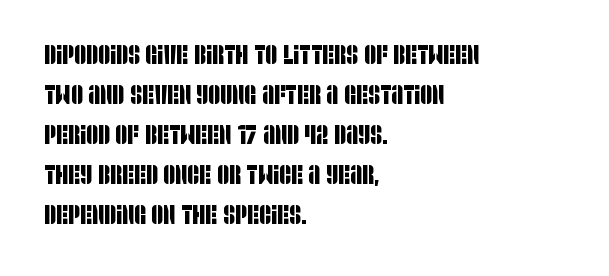
Descender tails drop into unmarked territory. Leading matches the norm, producing a regular column. Here the glyphs are tracked normally, forming tight word shapes. In CSS terms this would be text-align: left.
